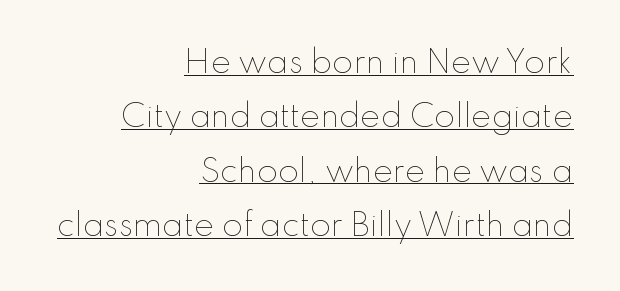
If you drew a ruler down the right edge, every line would touch it. The type sits square on the baseline with zero lean. The string is rendered with underlining switched on. Note the varied advance widths — an 'i' is clearly narrower than an 'm'. Stems and bowls with no extra thickness — not bold. The face used here is rendered with its standard letterfit.
